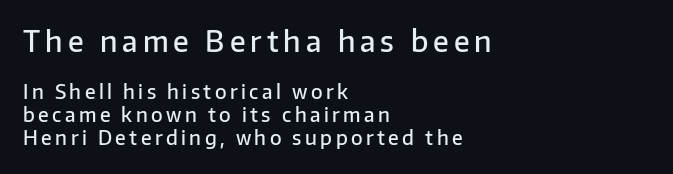
Q: Is the text bold? A: Semi-bold.
Q: Is the text italic (slanted)? A: No, it is upright.
Q: Is the typeface a serif or a sans-serif typeface? A: Sans-serif.
Q: Is the text underlined? A: No.
Q: How is the paragraph aligned? A: Left-aligned.
Q: Which block of text is set in a larger size, the first (top) or the second (bottom)? A: The first (top) one.
Q: Width (condensed, normal, or wide)? A: Normal.
Q: Stroke contrast? A: Low.
Q: x-height? A: Medium.
Q: Monospaced? A: No.
